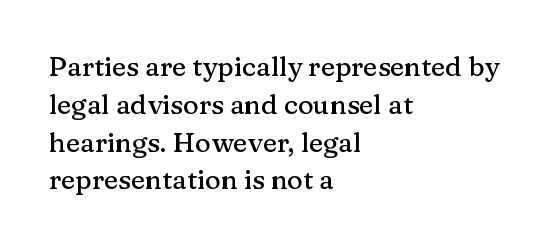
{"italic": "no", "underline": "no", "align": "left", "line_spacing": "normal", "line_spacing_ratio": 1.4, "letter_spacing": "normal", "letter_spacing_em": 0.0, "glyph_px": 27}
